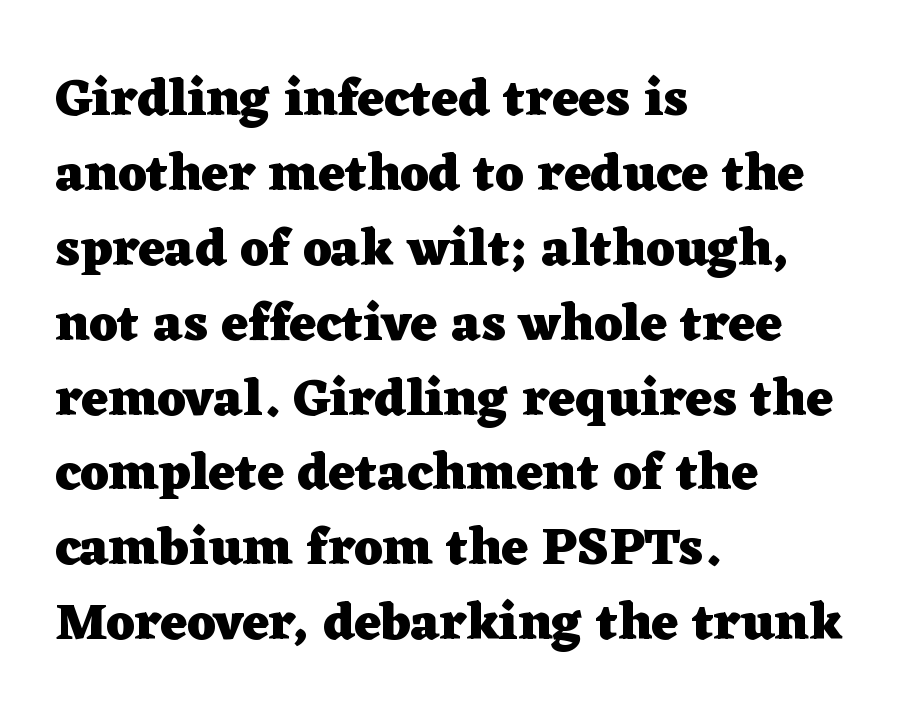
{"serif": "yes", "italic": "no", "bold": "yes", "weight": "heavy", "width": "wide", "stroke_contrast": "low", "x_height": "medium", "monospaced": "no", "underline": "no", "align": "left", "line_spacing": "normal", "line_spacing_ratio": 1.44, "letter_spacing": "normal", "letter_spacing_em": 0.0, "glyph_px": 52}
